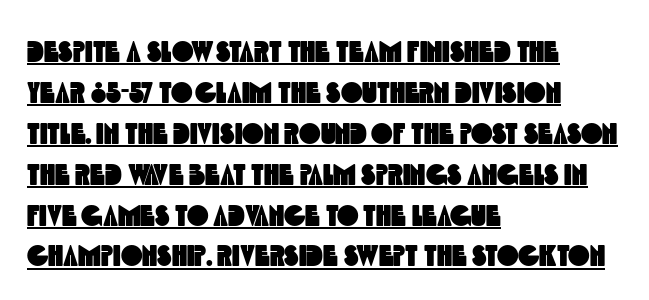
{"serif": "no", "width": "condensed", "x_height": "large", "monospaced": "no", "underline": "yes", "align": "left", "line_spacing": "normal", "line_spacing_ratio": 1.41, "letter_spacing": "normal", "letter_spacing_em": 0.0, "glyph_px": 29}
